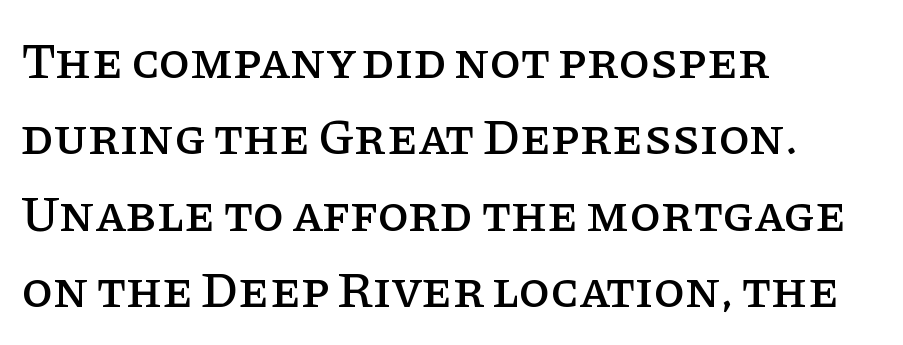
Spacing verdict: proportional, widths tailored to each character. Words appear dense and cohesive because spacing is normal. Posture: straight, roman, zero tilt. Yep, those are serifs on the letters. The paragraph has a hard left edge and a soft right edge.
